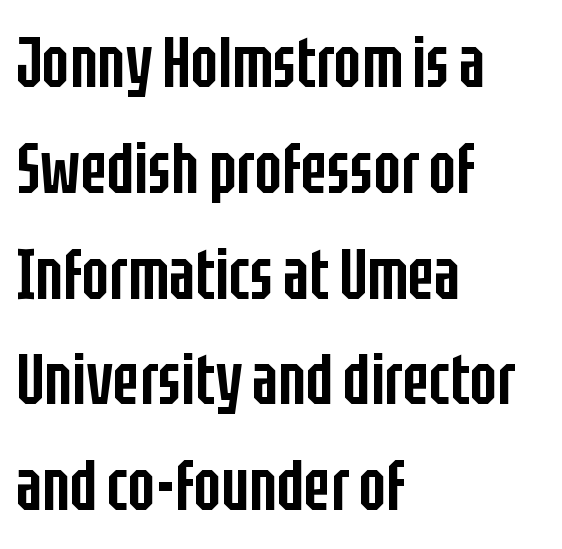
Q: Is the text bold? A: Semi-bold.
Q: Is the text italic (slanted)? A: No, it is upright.
Q: Is the typeface a serif or a sans-serif typeface? A: Sans-serif.
Q: Is the text underlined? A: No.
Q: How is the paragraph aligned? A: Left-aligned.
Q: Is the spacing between letters normal or unusually wide? A: Normal.
Q: Is the spacing between lines tight, normal or loose? A: Normal.
Q: Width (condensed, normal, or wide)? A: Condensed.
Q: Stroke contrast? A: Low.
Q: x-height? A: Large.
Q: Monospaced? A: No.
